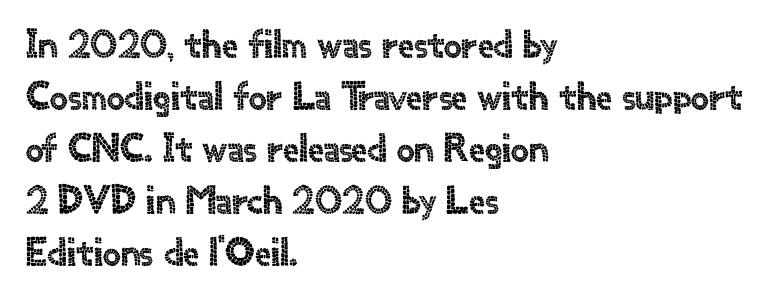
Q: Is the text italic (slanted)? A: No, it is upright.
Q: Is the typeface a serif or a sans-serif typeface? A: Sans-serif.
Q: Is the text underlined? A: No.
Q: How is the paragraph aligned? A: Left-aligned.
Q: Is the spacing between letters normal or unusually wide? A: Normal.
Q: Is the spacing between lines tight, normal or loose? A: Normal.
Q: Width (condensed, normal, or wide)? A: Normal.
Q: x-height? A: Small.
Q: Monospaced? A: No.
